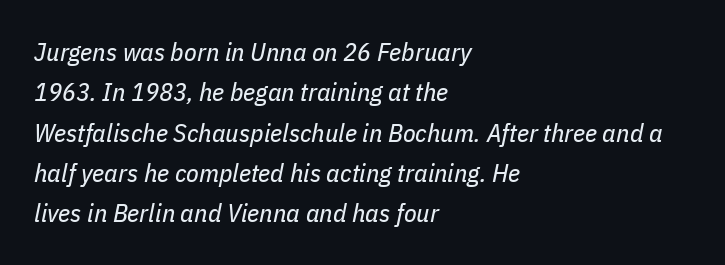
Q: Is the text bold? A: No.
Q: Is the text italic (slanted)? A: Yes, it leans right by about 11 degrees.
Q: Is the text underlined? A: No.
Q: How is the paragraph aligned? A: Left-aligned.
Q: Is the spacing between letters normal or unusually wide? A: Normal.
Q: Is the spacing between lines tight, normal or loose? A: Normal.
